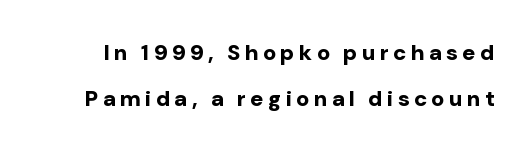
The image shows 22 px bold type, upright; set loose line spacing (2.11x), unusually wide letter spacing (+0.2 em), not underlined.
